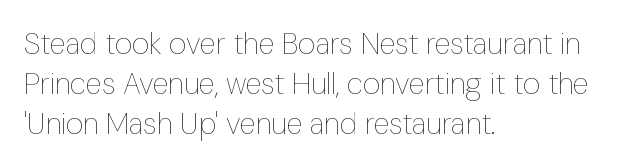
Q: Is the text bold? A: No.
Q: Is the text italic (slanted)? A: No, it is upright.
Q: Is the text underlined? A: No.
Q: How is the paragraph aligned? A: Left-aligned.
Q: Is the spacing between letters normal or unusually wide? A: Normal.
Q: Is the spacing between lines tight, normal or loose? A: Normal.
Q: Width (condensed, normal, or wide)? A: Condensed.
Q: Stroke contrast? A: Low.
Q: x-height? A: Medium.
Q: Monospaced? A: No.
